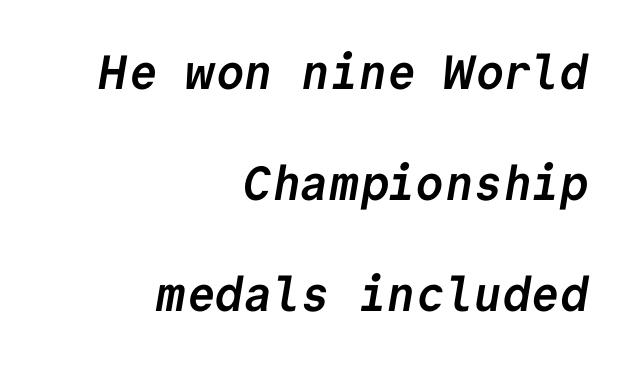
{"serif": "no", "bold": "yes", "weight": "semibold", "width": "normal", "stroke_contrast": "low", "x_height": "medium", "monospaced": "yes", "underline": "no", "align": "right", "line_spacing": "loose", "line_spacing_ratio": 2.31, "letter_spacing": "normal", "letter_spacing_em": 0.0, "glyph_px": 48}
